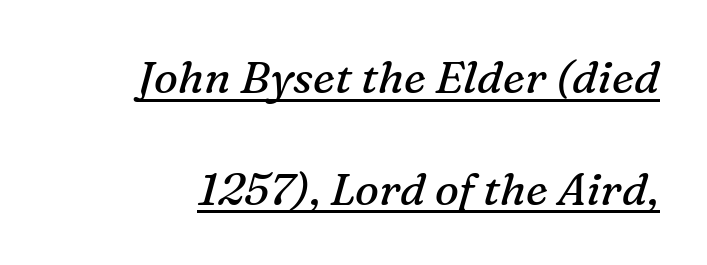
Q: Is the text bold? A: No.
Q: Is the text italic (slanted)? A: Yes, it leans right by about 16 degrees.
Q: Is the typeface a serif or a sans-serif typeface? A: Serif.
Q: Is the text underlined? A: Yes.
Q: Is the spacing between letters normal or unusually wide? A: Normal.
Q: Is the spacing between lines tight, normal or loose? A: Loose.
Q: Width (condensed, normal, or wide)? A: Normal.
Q: Stroke contrast? A: Medium.
Q: x-height? A: Medium.
Q: Monospaced? A: No.
